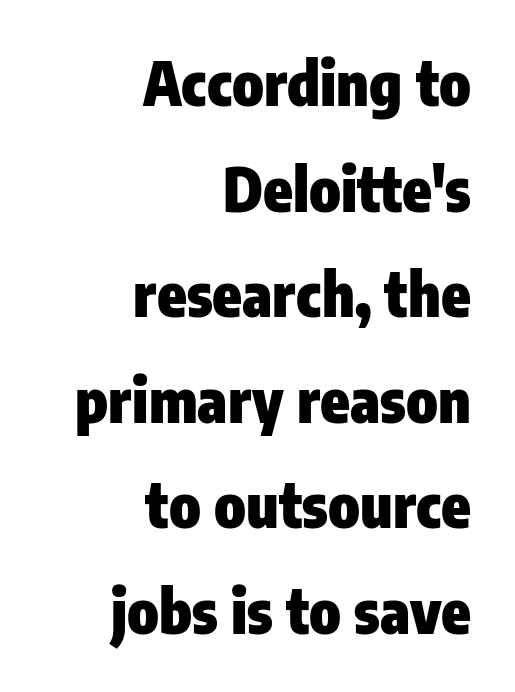
{"serif": "no", "italic": "no", "bold": "yes", "weight": "heavy", "width": "condensed", "stroke_contrast": "low", "x_height": "medium", "monospaced": "no", "underline": "no", "align": "right", "line_spacing_ratio": 1.76, "letter_spacing": "normal", "letter_spacing_em": 0.0, "glyph_px": 60}
